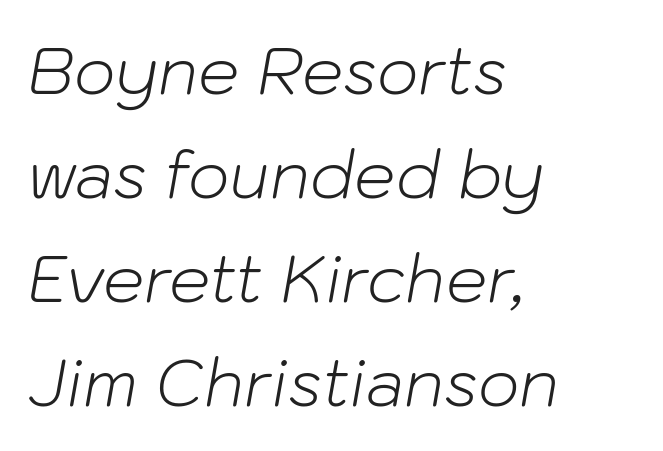
Q: Is the text bold? A: No.
Q: Is the text italic (slanted)? A: Yes, it leans right by about 10 degrees.
Q: Is the text underlined? A: No.
Q: How is the paragraph aligned? A: Left-aligned.
Q: Is the spacing between letters normal or unusually wide? A: Normal.
Q: Is the spacing between lines tight, normal or loose? A: Normal.
Q: Width (condensed, normal, or wide)? A: Normal.
Q: Stroke contrast? A: Low.
Q: x-height? A: Medium.
Q: Monospaced? A: No.
